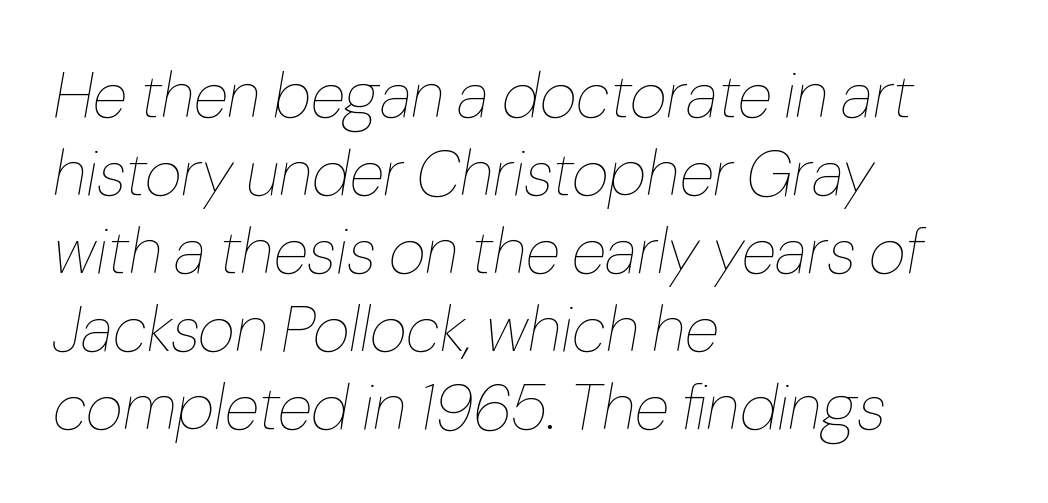
The image shows 64 px thin type, italic (leaning right); set left-aligned, line spacing 1.22x, normal letter spacing, not underlined; low stroke contrast and a medium x-height.
